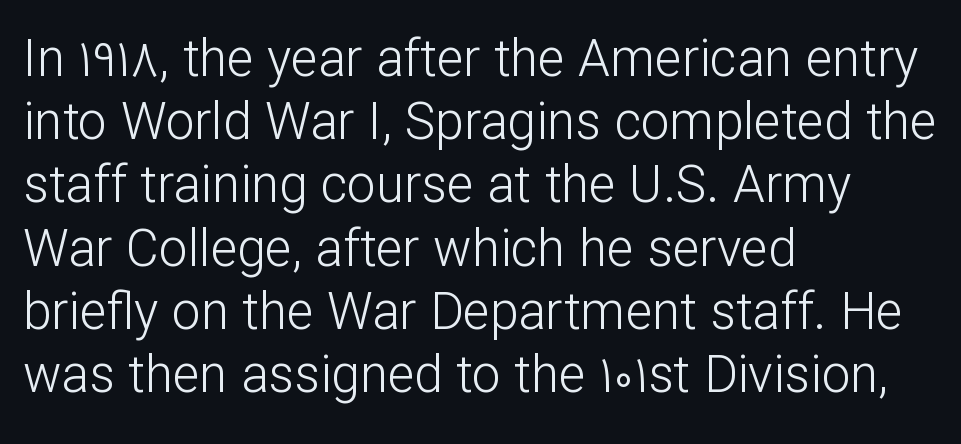
Is this a fixed-width face? No — the glyphs have proportional, varying widths. Serif or sans? Sans — the stroke terminals are bare. Every row of glyphs begins at an identical x-position on the left. The characters are drawn with everyday or finer stroke widths.
